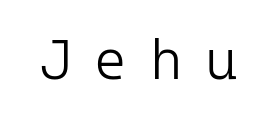
{"serif": "no", "italic": "no", "bold": "no", "weight": "light", "width": "normal", "stroke_contrast": "low", "x_height": "medium", "underline": "no", "letter_spacing": "wide", "letter_spacing_em": 0.4, "glyph_px": 56}
